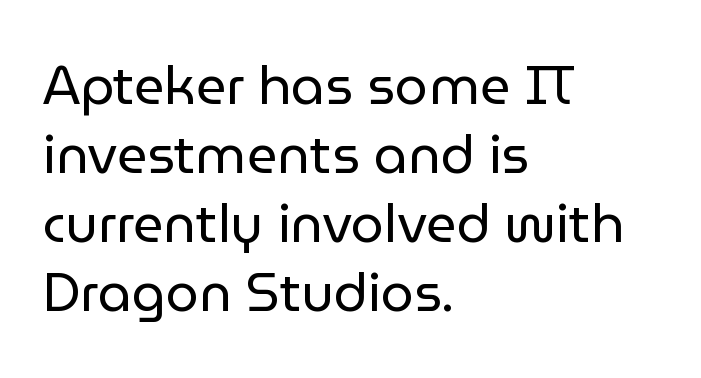
{"serif": "no", "italic": "no", "bold": "no", "weight": "regular", "width": "normal", "stroke_contrast": "low", "x_height": "medium", "monospaced": "no", "underline": "no", "align": "left", "line_spacing": "normal", "line_spacing_ratio": 1.3, "letter_spacing": "normal", "letter_spacing_em": 0.0, "glyph_px": 53}
